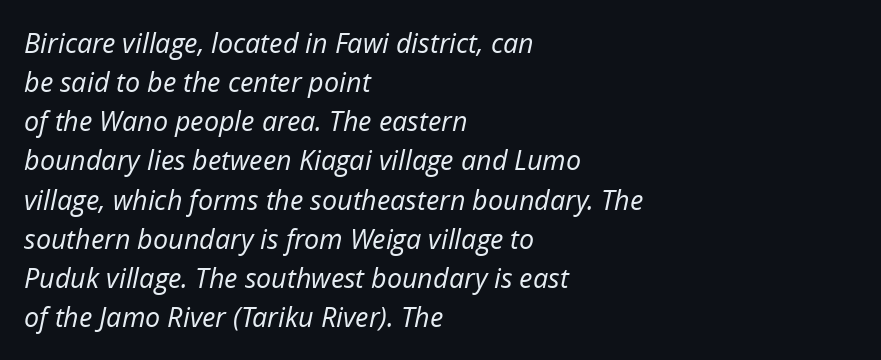
Q: Is the text bold? A: No.
Q: Is the text italic (slanted)? A: Yes, it leans right by about 12 degrees.
Q: Is the text underlined? A: No.
Q: How is the paragraph aligned? A: Left-aligned.
Q: Is the spacing between letters normal or unusually wide? A: Normal.
Q: Is the spacing between lines tight, normal or loose? A: Normal.
